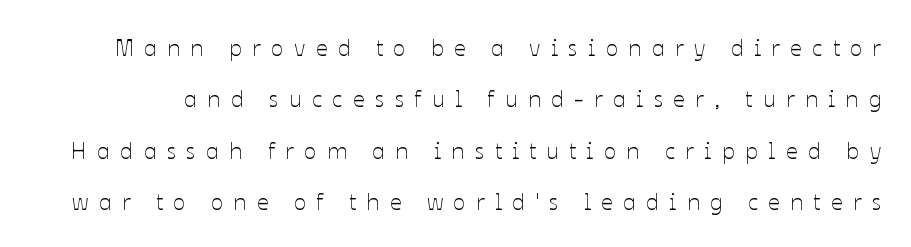
Inter-character spacing is expanded well beyond the font's built-in metrics. Ascenders rise straight up at ninety degrees. Horizontal bands of white between lines are thick stripes. The space beneath each line is pristine and unruled. Vertical stems look standard width or narrower in stroke.
